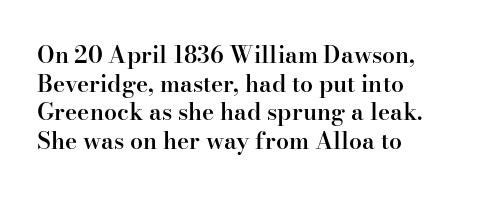
{"italic": "no", "bold": "semi", "underline": "no", "align": "left", "line_spacing": "normal", "line_spacing_ratio": 1.25, "letter_spacing": "normal", "letter_spacing_em": 0.0, "glyph_px": 23}
